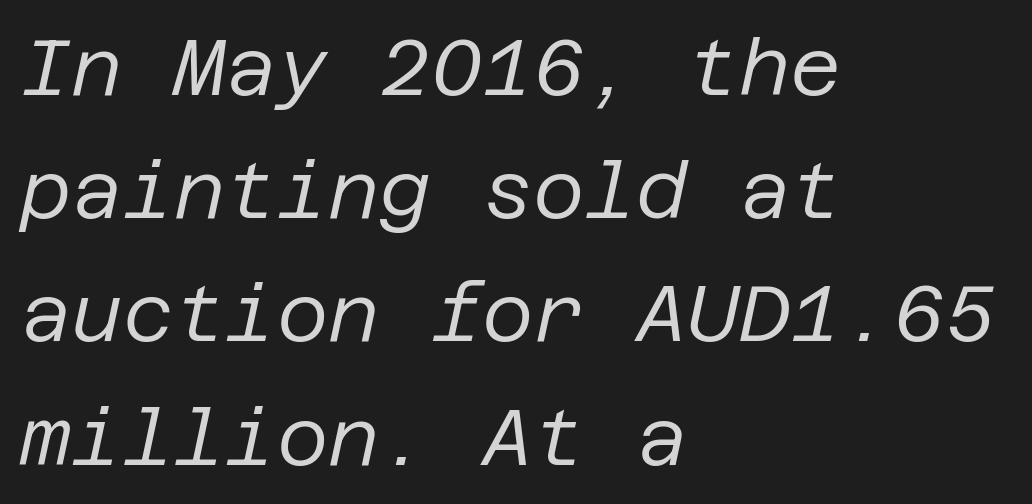
Q: Is the text bold? A: No.
Q: Is the text italic (slanted)? A: Yes, it leans right by about 12 degrees.
Q: Is the text underlined? A: No.
Q: How is the paragraph aligned? A: Left-aligned.
Q: Is the spacing between letters normal or unusually wide? A: Normal.
Q: Is the spacing between lines tight, normal or loose? A: Normal.
Q: Width (condensed, normal, or wide)? A: Normal.
Q: Stroke contrast? A: Low.
Q: x-height? A: Large.
